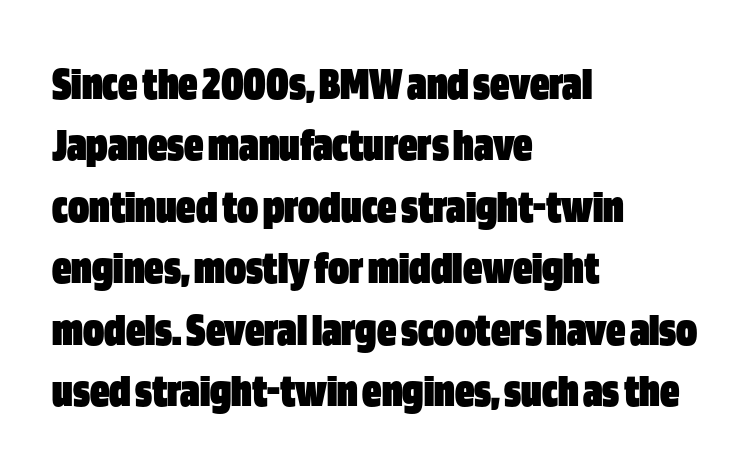
{"serif": "no", "italic": "no", "bold": "yes", "weight": "heavy", "width": "condensed", "stroke_contrast": "low", "x_height": "large", "monospaced": "no", "underline": "no", "align": "left", "line_spacing": "normal", "line_spacing_ratio": 1.28, "letter_spacing": "normal", "letter_spacing_em": 0.0, "glyph_px": 48}
